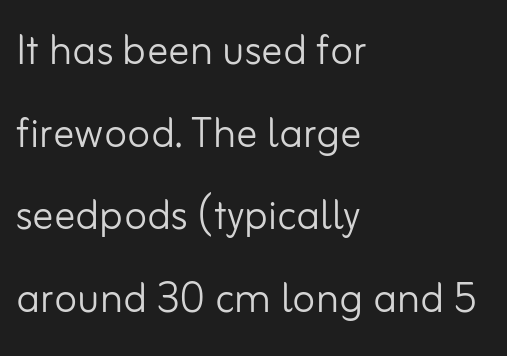
{"serif": "no", "italic": "no", "bold": "no", "weight": "light", "width": "normal", "stroke_contrast": "low", "x_height": "small", "monospaced": "no", "underline": "no", "align": "left", "line_spacing": "normal", "line_spacing_ratio": 1.56, "letter_spacing": "normal", "letter_spacing_em": 0.0, "glyph_px": 53}
